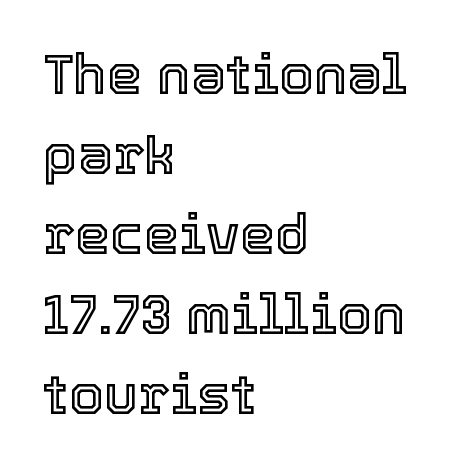
{"italic": "no", "width": "normal", "x_height": "medium", "monospaced": "no", "underline": "no", "align": "left", "line_spacing": "normal", "line_spacing_ratio": 1.43, "letter_spacing": "normal", "letter_spacing_em": 0.0, "glyph_px": 56}
